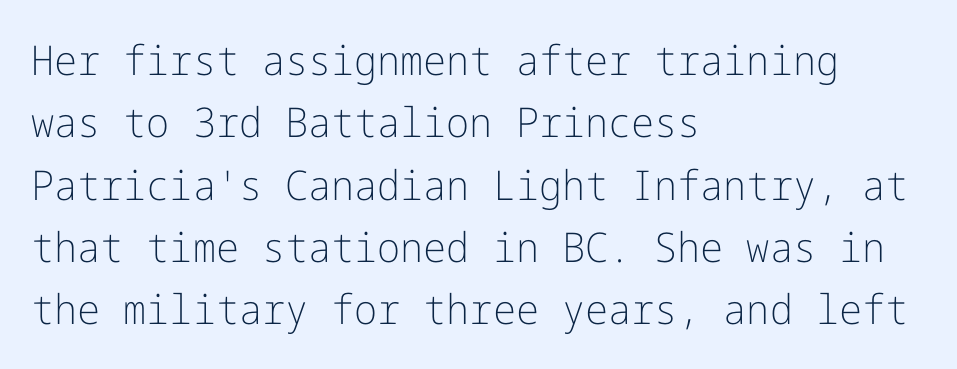
Q: Is the text bold? A: No.
Q: Is the text italic (slanted)? A: No, it is upright.
Q: Is the typeface a serif or a sans-serif typeface? A: Sans-serif.
Q: Is the text underlined? A: No.
Q: How is the paragraph aligned? A: Left-aligned.
Q: Is the spacing between letters normal or unusually wide? A: Normal.
Q: Is the spacing between lines tight, normal or loose? A: Normal.
Q: Width (condensed, normal, or wide)? A: Normal.
Q: Stroke contrast? A: Low.
Q: x-height? A: Medium.
